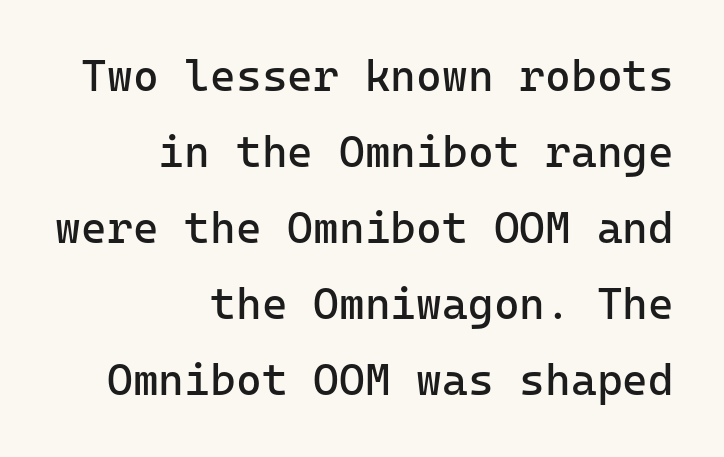
{"serif": "no", "italic": "no", "bold": "no", "weight": "regular", "width": "normal", "stroke_contrast": "low", "x_height": "medium", "monospaced": "yes", "underline": "no", "align": "right", "line_spacing_ratio": 1.73, "letter_spacing": "normal", "letter_spacing_em": 0.0, "glyph_px": 44}
